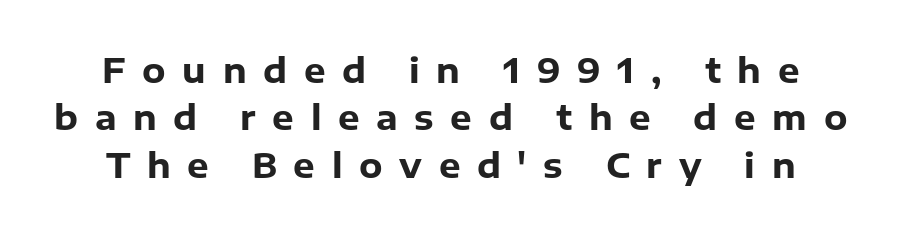
Q: Is the text bold? A: Yes.
Q: Is the text italic (slanted)? A: No, it is upright.
Q: Is the typeface a serif or a sans-serif typeface? A: Sans-serif.
Q: Is the text underlined? A: No.
Q: Is the spacing between letters normal or unusually wide? A: Unusually wide.
Q: Is the spacing between lines tight, normal or loose? A: Normal.
Q: Width (condensed, normal, or wide)? A: Normal.
Q: Stroke contrast? A: Low.
Q: x-height? A: Medium.
Q: Monospaced? A: No.
